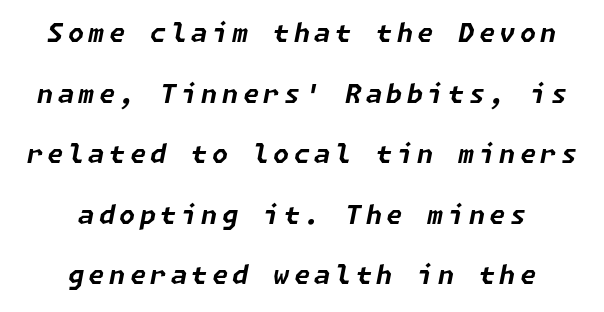
You can tell it's italic because the verticals aren't actually vertical. Which margin do the lines hug? Neither — every line sits in the middle. Check under the words: just untouched page. Weight: bold. The space between consecutive lines is lavish.
